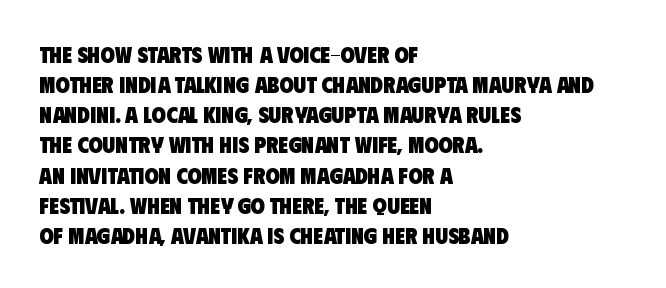
{"bold": "yes", "underline": "no", "align": "left", "line_spacing": "normal", "line_spacing_ratio": 1.31, "letter_spacing": "normal", "letter_spacing_em": 0.0, "glyph_px": 23}
